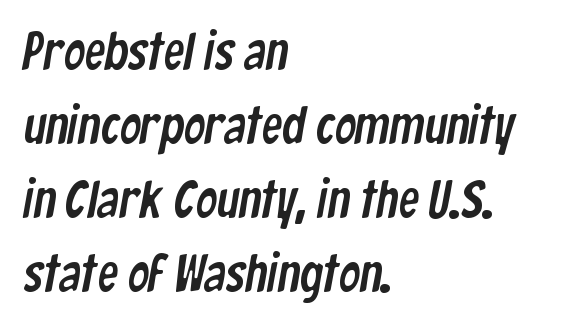
The image shows 52 px condensed sans-serif type; set left-aligned, normal line spacing (1.42x), normal letter spacing, not underlined; low stroke contrast and a medium x-height.
